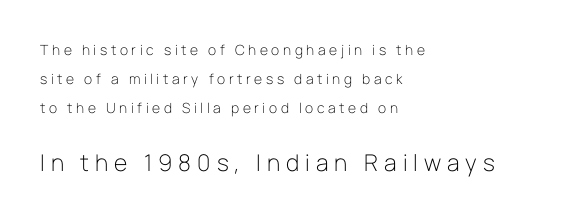
The weight tops out at a normal text grade. The letters stand upright; this is a roman face. Line starts are locked; line ends wander. Here the glyphs are tracked loosely, breaking word shapes into spaced letters. Baseline-to-baseline distance is far greater than the letter height. The specimen omits any rule beneath the text block's lines.
